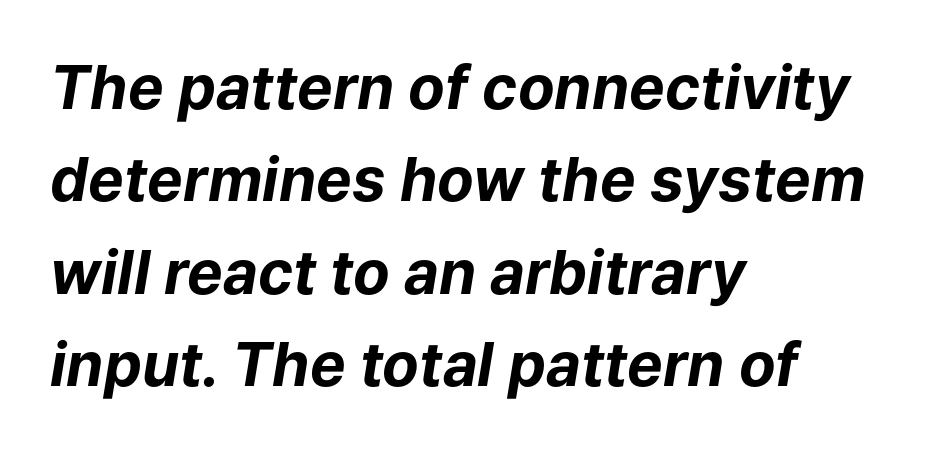
{"italic": "yes", "lean": "right", "slant_degrees": 9, "bold": "yes", "weight": "bold", "width": "normal", "stroke_contrast": "low", "x_height": "medium", "monospaced": "no", "underline": "no", "align": "left", "line_spacing": "normal", "line_spacing_ratio": 1.54, "letter_spacing": "normal", "letter_spacing_em": 0.0, "glyph_px": 60}
